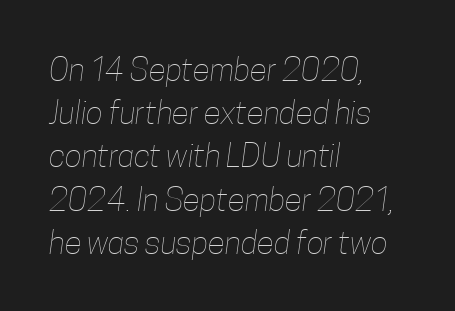
The image shows 32 px thin, condensed type; set left-aligned, normal line spacing (1.35x), normal letter spacing, not underlined; low stroke contrast and a medium x-height.
